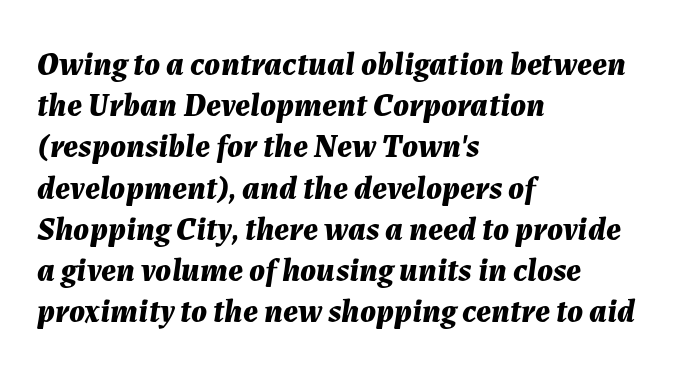
Q: Is the text bold? A: Yes.
Q: Is the text italic (slanted)? A: Yes, it leans right by about 7 degrees.
Q: Is the text underlined? A: No.
Q: How is the paragraph aligned? A: Left-aligned.
Q: Is the spacing between letters normal or unusually wide? A: Normal.
Q: Is the spacing between lines tight, normal or loose? A: Normal.
Q: Width (condensed, normal, or wide)? A: Normal.
Q: Stroke contrast? A: Medium.
Q: x-height? A: Medium.
Q: Monospaced? A: No.
